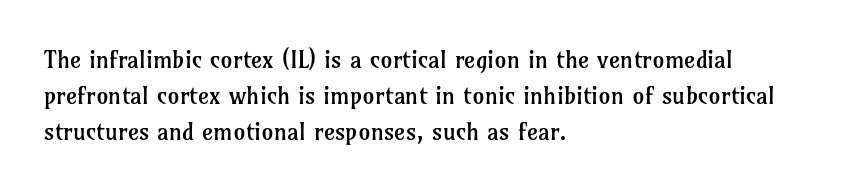
The image shows 24 px text type, upright; set left-aligned, normal line spacing (1.49x), normal letter spacing, not underlined.
